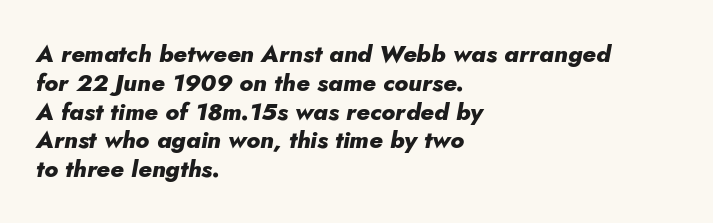
Underlining? Definitely not there. In terms of posture, this sample is oblique. How heavy is the stroke? Heavy — this is a bold. The ragged edge is on the right, which tells us the setting is flush left.
